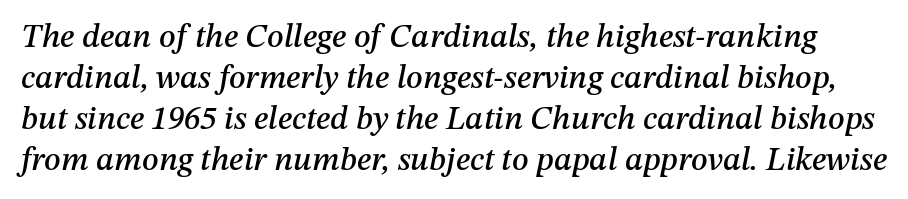
Check the space under the baseline: it is left empty. Slant detected: the letters are inclined. Is this a fixed-width face? No — the glyphs have proportional, varying widths. There is no visible air inserted between adjacent glyphs.
